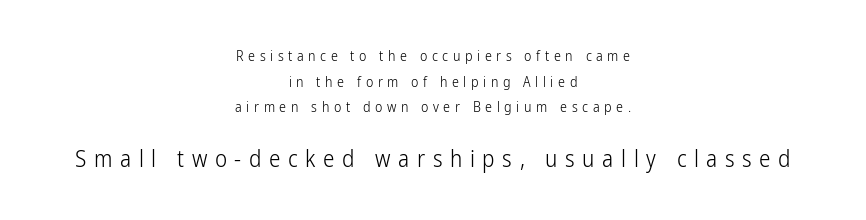
The image shows 23 px text type, upright; set centered, line spacing 1.83x, unusually wide letter spacing (+0.33 em), not underlined; the second (bottom) block is 1.64x larger.
